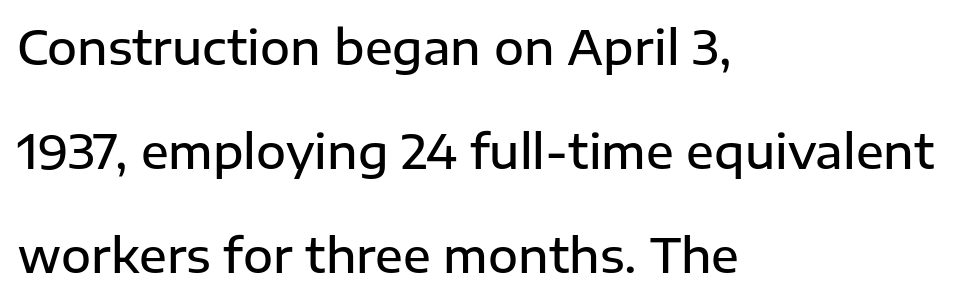
{"serif": "no", "italic": "no", "bold": "semi", "weight": "semibold", "width": "normal", "stroke_contrast": "low", "x_height": "medium", "monospaced": "no", "underline": "no", "align": "left", "line_spacing": "loose", "line_spacing_ratio": 2.26, "letter_spacing": "normal", "letter_spacing_em": 0.0, "glyph_px": 46}
